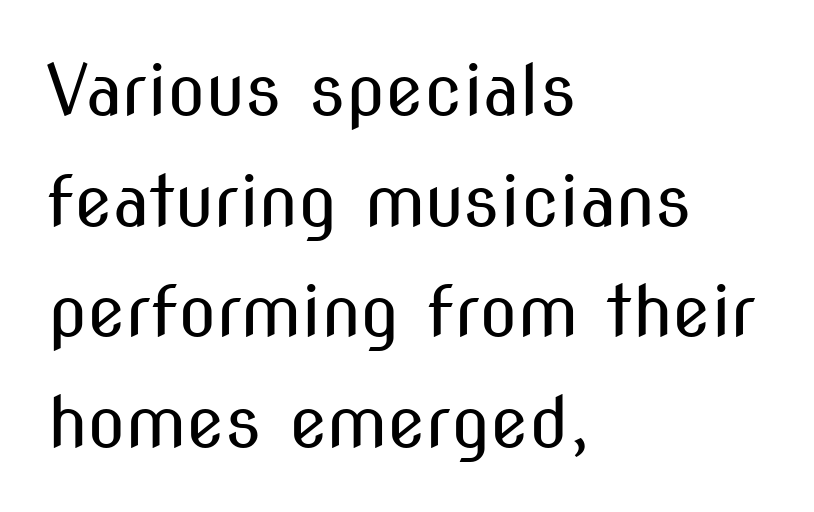
{"serif": "no", "italic": "no", "bold": "no", "weight": "regular", "width": "condensed", "stroke_contrast": "medium", "x_height": "medium", "monospaced": "no", "underline": "no", "align": "left", "line_spacing": "normal", "line_spacing_ratio": 1.58, "letter_spacing": "normal", "letter_spacing_em": 0.0, "glyph_px": 70}
